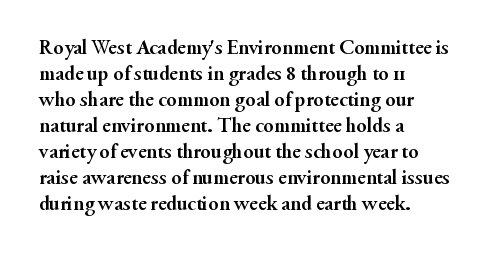
Q: Is the text bold? A: Yes.
Q: Is the text italic (slanted)? A: No, it is upright.
Q: Is the text underlined? A: No.
Q: How is the paragraph aligned? A: Left-aligned.
Q: Is the spacing between letters normal or unusually wide? A: Normal.
